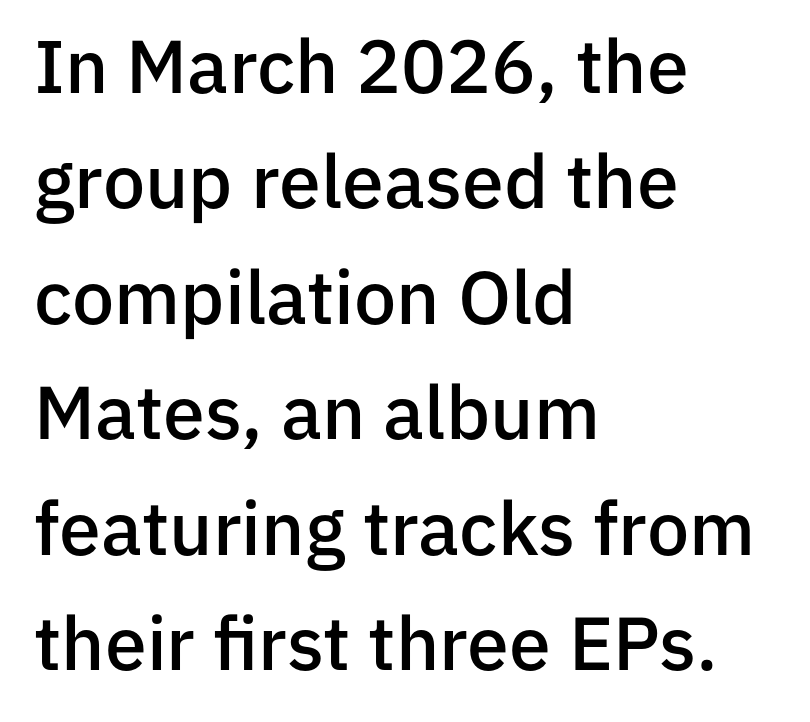
The image shows 75 px semibold sans-serif type, upright; set left-aligned, normal line spacing (1.54x), normal letter spacing, not underlined; low stroke contrast and a medium x-height.
